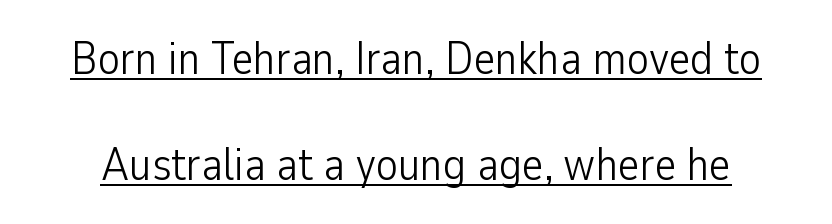
{"serif": "no", "italic": "no", "bold": "no", "weight": "light", "width": "condensed", "stroke_contrast": "low", "x_height": "medium", "monospaced": "no", "underline": "yes", "line_spacing": "loose", "line_spacing_ratio": 2.3, "letter_spacing": "normal", "letter_spacing_em": 0.0, "glyph_px": 46}
